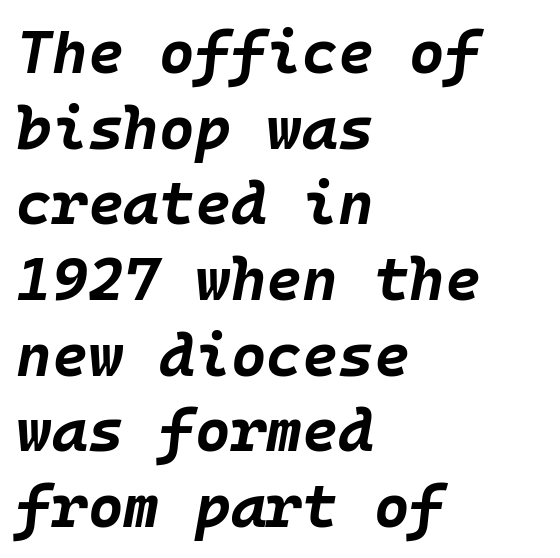
Q: Is the text bold? A: Yes.
Q: Is the text italic (slanted)? A: Yes, it leans right by about 10 degrees.
Q: Is the text underlined? A: No.
Q: How is the paragraph aligned? A: Left-aligned.
Q: Is the spacing between letters normal or unusually wide? A: Normal.
Q: Width (condensed, normal, or wide)? A: Normal.
Q: Stroke contrast? A: Low.
Q: x-height? A: Large.
Q: Monospaced? A: Yes.
